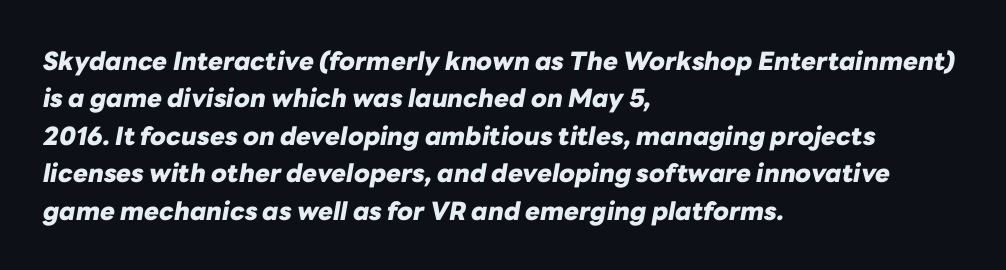
Anything drawn beneath the words? Only blank space. This sample uses an oblique cut, with every glyph tilted off the vertical. Heavy, bold letterforms. Inter-character spacing is left at the font's built-in metrics. Is the block centered? No — it sits flush against the left margin.
